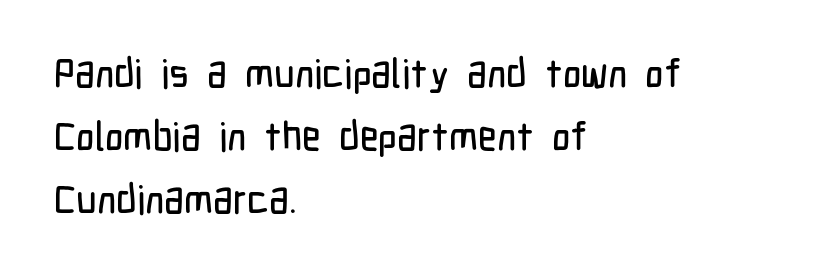
{"serif": "no", "italic": "no", "width": "condensed", "stroke_contrast": "low", "x_height": "medium", "monospaced": "no", "underline": "no", "align": "left", "line_spacing": "normal", "line_spacing_ratio": 1.58, "letter_spacing": "normal", "letter_spacing_em": 0.0, "glyph_px": 40}
